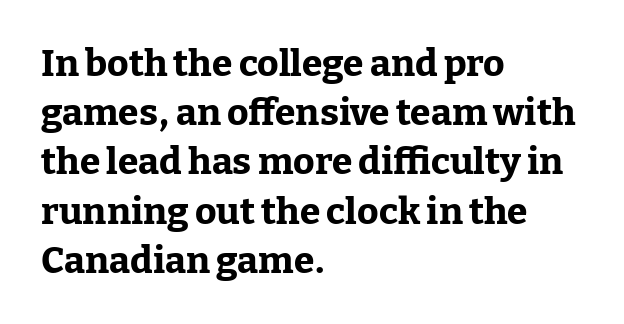
Q: Is the text bold? A: Yes.
Q: Is the text italic (slanted)? A: No, it is upright.
Q: Is the typeface a serif or a sans-serif typeface? A: Serif.
Q: Is the text underlined? A: No.
Q: How is the paragraph aligned? A: Left-aligned.
Q: Is the spacing between letters normal or unusually wide? A: Normal.
Q: Is the spacing between lines tight, normal or loose? A: Normal.
Q: Width (condensed, normal, or wide)? A: Normal.
Q: Stroke contrast? A: Low.
Q: x-height? A: Medium.
Q: Monospaced? A: No.
